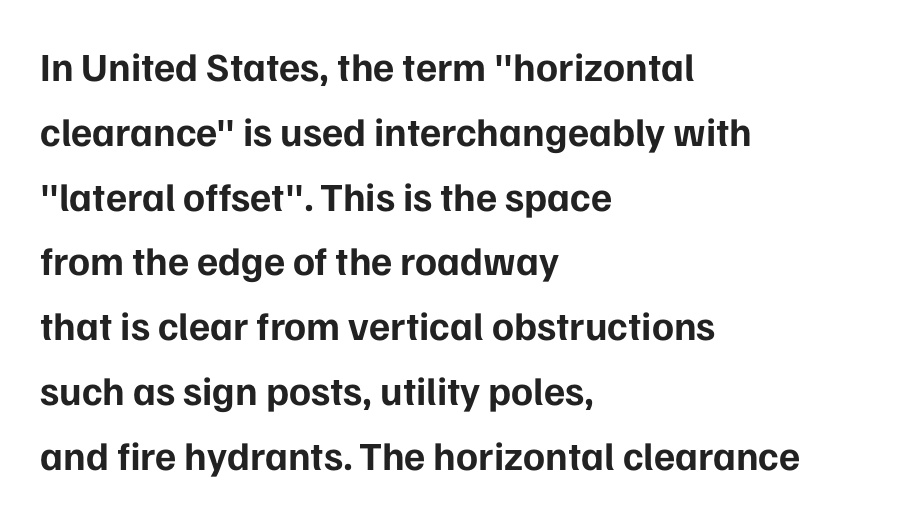
The image shows 40 px bold sans-serif type, upright; set left-aligned, normal line spacing (1.62x), normal letter spacing, not underlined; low stroke contrast and a medium x-height.
